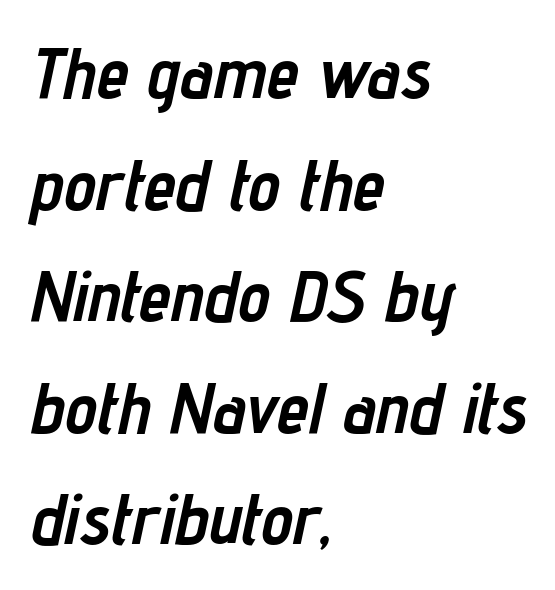
{"italic": "yes", "lean": "right", "slant_degrees": 12, "bold": "yes", "weight": "semibold", "width": "condensed", "stroke_contrast": "low", "x_height": "medium", "monospaced": "no", "underline": "no", "align": "left", "line_spacing": "normal", "line_spacing_ratio": 1.55, "letter_spacing": "normal", "letter_spacing_em": 0.0, "glyph_px": 72}
